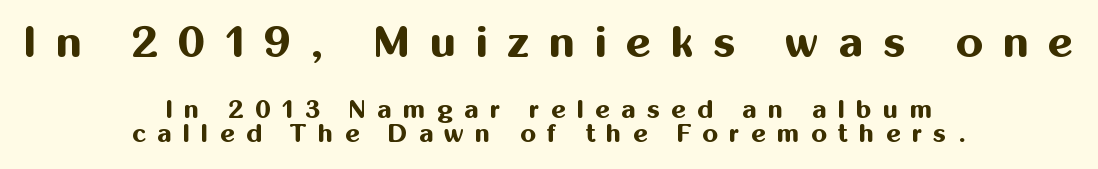
Q: Is the text bold? A: Yes.
Q: Is the text italic (slanted)? A: No, it is upright.
Q: Is the typeface a serif or a sans-serif typeface? A: Sans-serif.
Q: Is the text underlined? A: No.
Q: How is the paragraph aligned? A: Centered.
Q: Is the spacing between letters normal or unusually wide? A: Unusually wide.
Q: Is the spacing between lines tight, normal or loose? A: Tight.
Q: Which block of text is set in a larger size, the first (top) or the second (bottom)? A: The first (top) one.
Q: Width (condensed, normal, or wide)? A: Normal.
Q: Stroke contrast? A: Medium.
Q: x-height? A: Medium.
Q: Monospaced? A: No.
